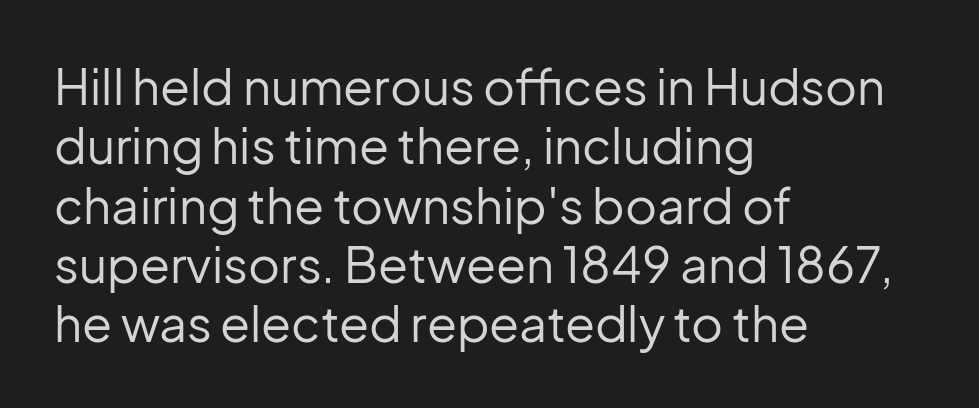
Varying glyph widths throughout — classic text-font behaviour. If you drew a line through each stem, it would be perfectly vertical. Short and long lines alike share a common starting point at left. The strokes carry an ordinary text weight at most. Just letters on the line, the space beneath them empty. This rendering leaves character spacing at its baseline value.
